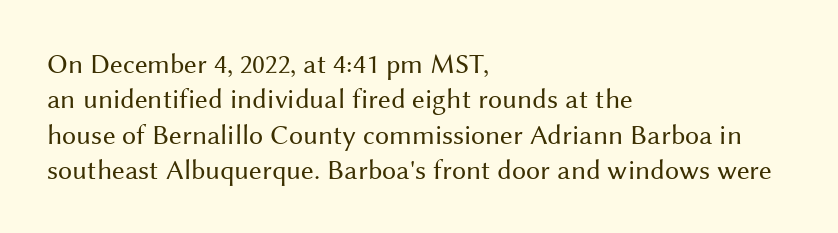
{"serif": "no", "italic": "no", "bold": "no", "weight": "regular", "width": "normal", "stroke_contrast": "medium", "x_height": "medium", "monospaced": "no", "underline": "no", "align": "left", "line_spacing": "normal", "line_spacing_ratio": 1.26, "letter_spacing": "normal", "letter_spacing_em": 0.0, "glyph_px": 28}
